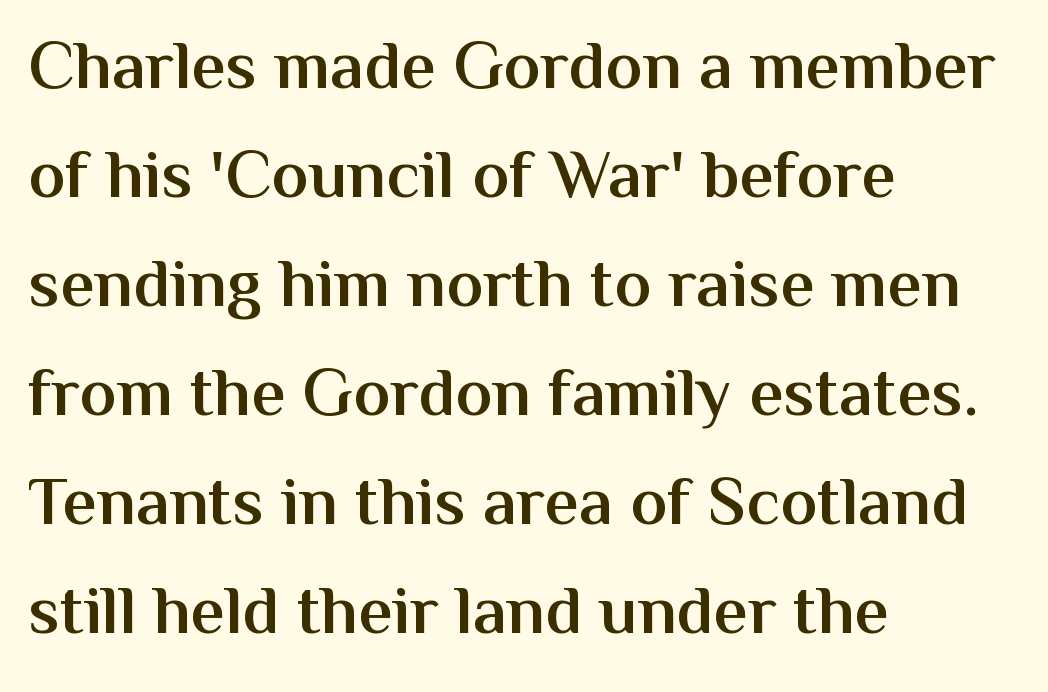
Q: Is the text bold? A: Semi-bold.
Q: Is the text italic (slanted)? A: No, it is upright.
Q: Is the typeface a serif or a sans-serif typeface? A: Sans-serif.
Q: Is the text underlined? A: No.
Q: How is the paragraph aligned? A: Left-aligned.
Q: Is the spacing between letters normal or unusually wide? A: Normal.
Q: Is the spacing between lines tight, normal or loose? A: Normal.
Q: Width (condensed, normal, or wide)? A: Normal.
Q: Stroke contrast? A: Medium.
Q: x-height? A: Medium.
Q: Monospaced? A: No.
